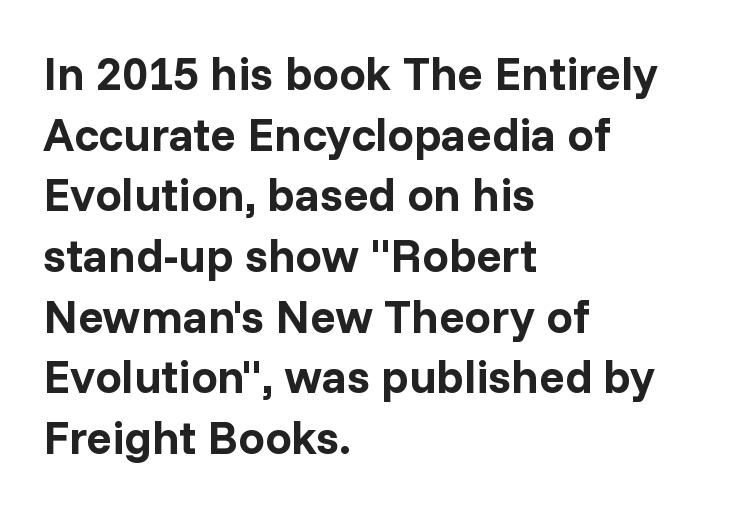
{"serif": "no", "italic": "no", "bold": "yes", "weight": "bold", "width": "normal", "stroke_contrast": "low", "x_height": "medium", "monospaced": "no", "underline": "no", "align": "left", "line_spacing": "normal", "line_spacing_ratio": 1.29, "letter_spacing": "normal", "letter_spacing_em": 0.0, "glyph_px": 47}
